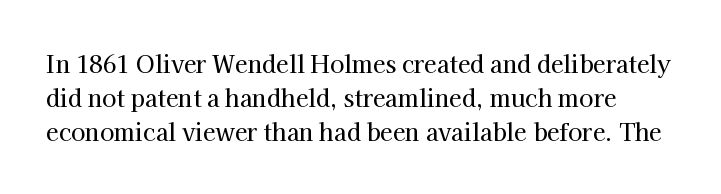
The typography opts for an upright posture over an oblique one. Reading down the column, the eye jumps a familiar distance to each next line. Tracking value appears to be zero — textbook default spacing. Has an underline been added? It has not.
